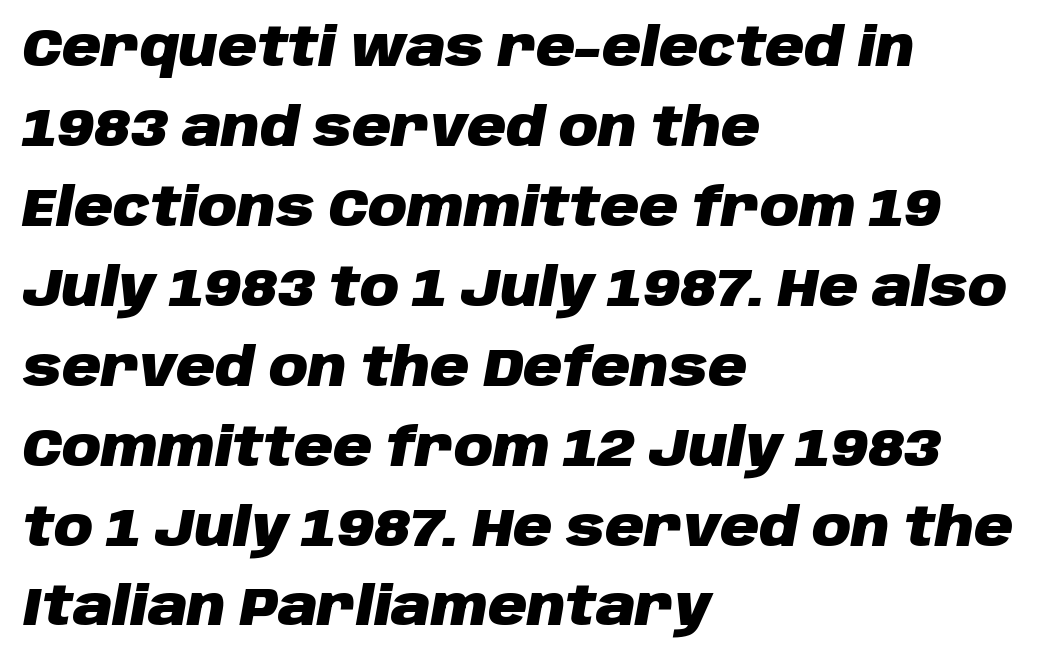
The image shows 54 px heavy type, italic (leaning right); set left-aligned, normal line spacing (1.48x), normal letter spacing, not underlined; low stroke contrast and a large x-height.
